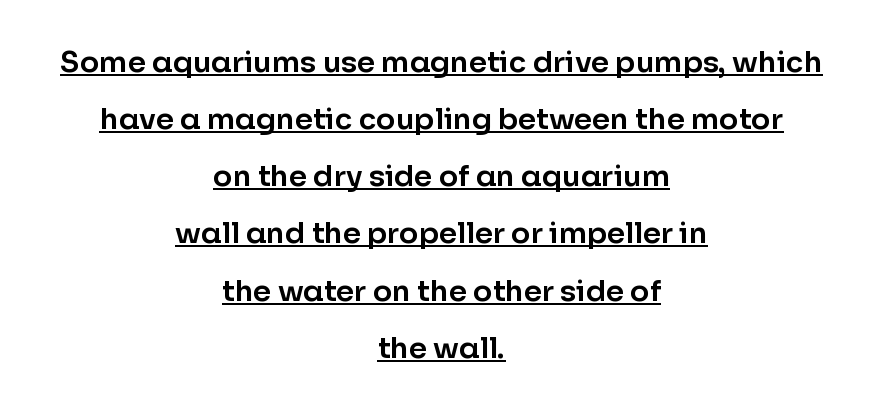
Does the type have serifs? No, each stem ends abruptly. Style check: upright. Underlined type. The lines are quadded center. The passage shown is typed in a proportional face where columns would drift. How would I describe the line gaps? Wide and relaxed.
